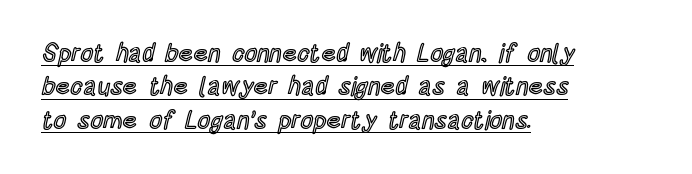
What's the leading like? Ordinary, nothing unusual. Short note: letters normally spaced. The specimen includes a rule beneath the text block's lines. Teacher's note: observe the even left margin — that is flush-left alignment.
